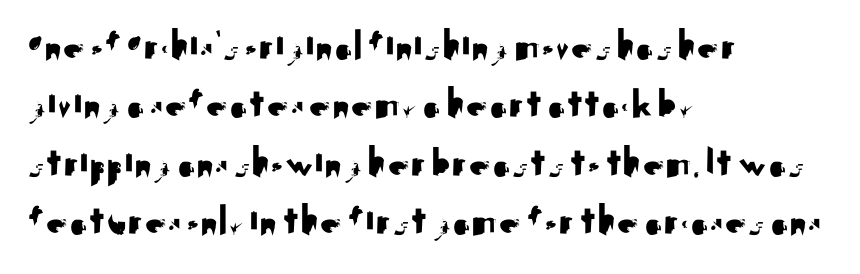
{"serif": "no", "italic": "no", "width": "normal", "stroke_contrast": "medium", "x_height": "small", "monospaced": "no", "underline": "no", "align": "left", "line_spacing": "normal", "line_spacing_ratio": 1.36, "letter_spacing": "normal", "letter_spacing_em": 0.0, "glyph_px": 43}
